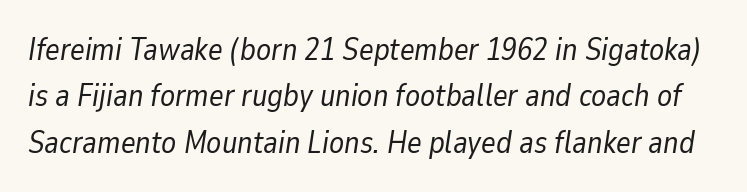
Q: Is the text bold? A: No.
Q: Is the text italic (slanted)? A: Yes, it leans right by about 9 degrees.
Q: Is the text underlined? A: No.
Q: Is the spacing between letters normal or unusually wide? A: Normal.
Q: Is the spacing between lines tight, normal or loose? A: Normal.
Q: Width (condensed, normal, or wide)? A: Normal.
Q: Stroke contrast? A: Low.
Q: x-height? A: Medium.
Q: Monospaced? A: No.
